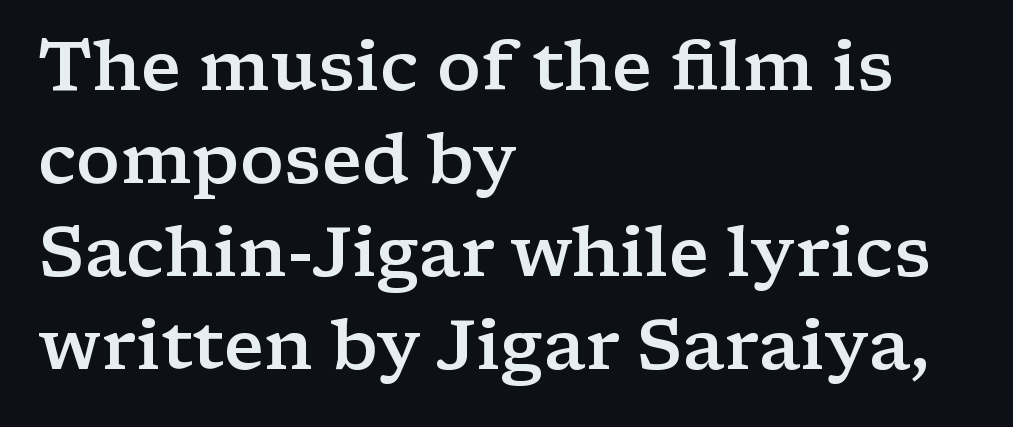
{"serif": "yes", "italic": "no", "bold": "semi", "weight": "semibold", "width": "wide", "stroke_contrast": "low", "x_height": "medium", "monospaced": "no", "underline": "no", "align": "left", "line_spacing": "normal", "line_spacing_ratio": 1.33, "letter_spacing": "normal", "letter_spacing_em": 0.0, "glyph_px": 70}
